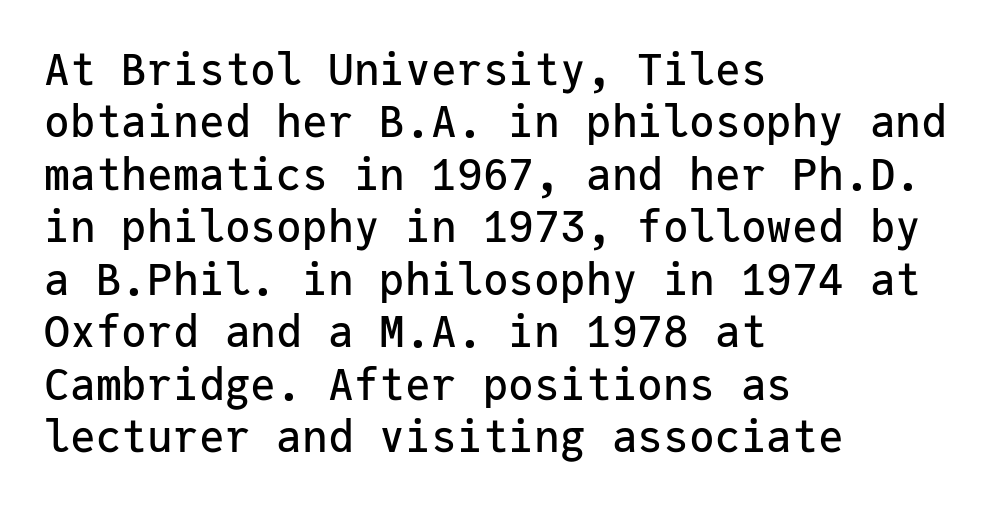
Line starts are locked; line ends wander. Does the type have serifs? No, each stem ends abruptly. Inter-character spacing is left at the font's built-in metrics. Upright lettering throughout.
